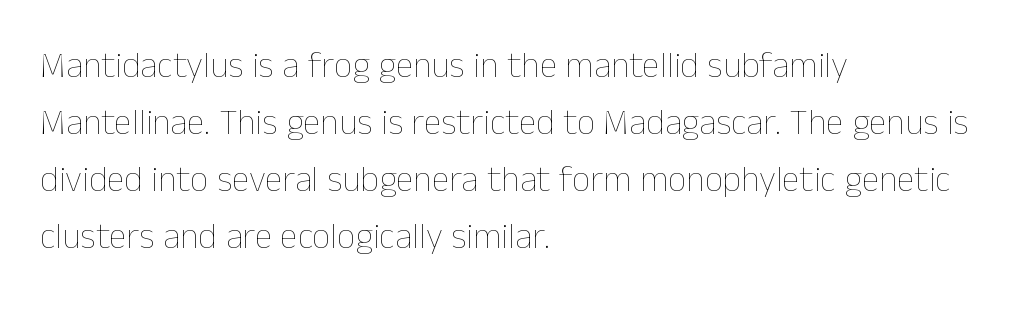
{"italic": "no", "bold": "no", "weight": "thin", "width": "normal", "stroke_contrast": "low", "x_height": "medium", "monospaced": "no", "underline": "no", "align": "left", "line_spacing": "normal", "line_spacing_ratio": 1.58, "letter_spacing": "normal", "letter_spacing_em": 0.0, "glyph_px": 36}
